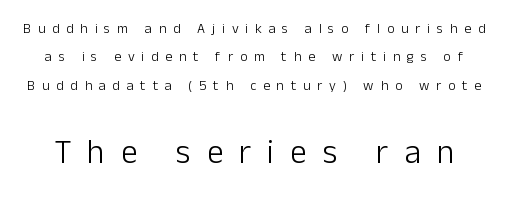
The image shows 33 px light sans-serif type, upright; set loose line spacing (2.03x), unusually wide letter spacing (+0.49 em), not underlined; the second (bottom) block is 2.36x larger; low stroke contrast and a medium x-height.
